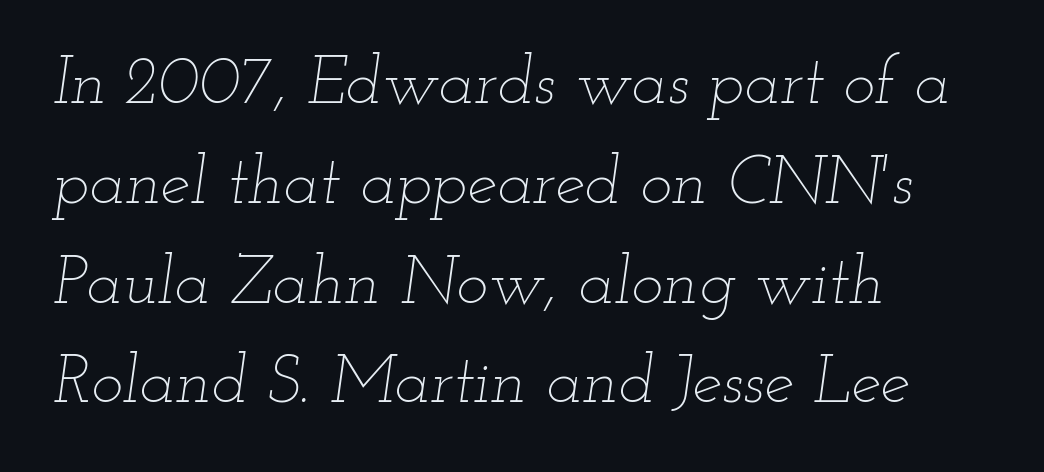
The leading is moderate, giving the passage an even texture. You could not count columns in this text — the font is proportionally spaced. Visually the block forms a straight wall on the left and a jagged coastline on the right. Is the type heavy? It reads as light-to-regular instead. Each row of text sits above clean, open space.
